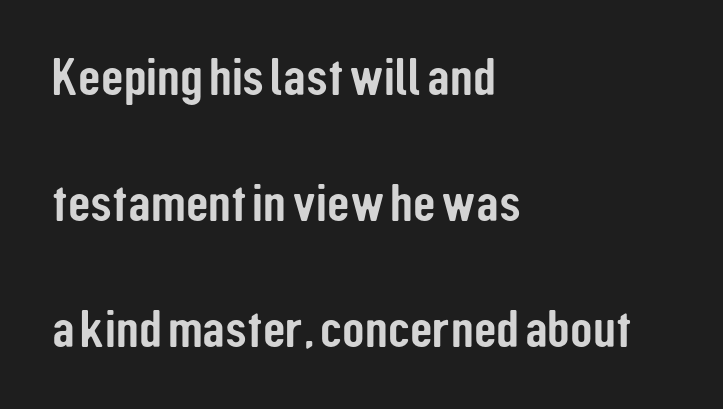
{"serif": "no", "italic": "no", "width": "condensed", "stroke_contrast": "low", "x_height": "medium", "monospaced": "no", "underline": "no", "align": "left", "line_spacing": "loose", "line_spacing_ratio": 2.42, "letter_spacing": "normal", "letter_spacing_em": 0.0, "glyph_px": 52}
